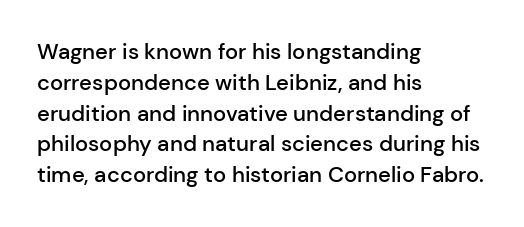
A typesetter would call this zero additional tracking. Decoration check: the copy has no underline. Set as a demibold, roughly 600 on the weight scale. The rendering uses a moderate line-height, typical for paragraphs.
